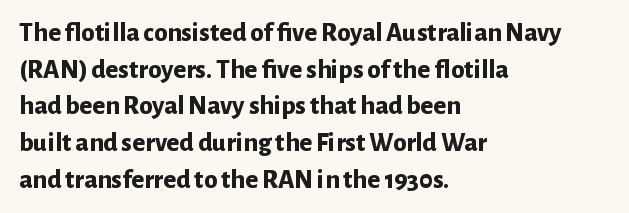
{"italic": "no", "bold": "yes", "underline": "no", "align": "left", "line_spacing": "normal", "line_spacing_ratio": 1.36, "letter_spacing": "normal", "letter_spacing_em": 0.0, "glyph_px": 27}
